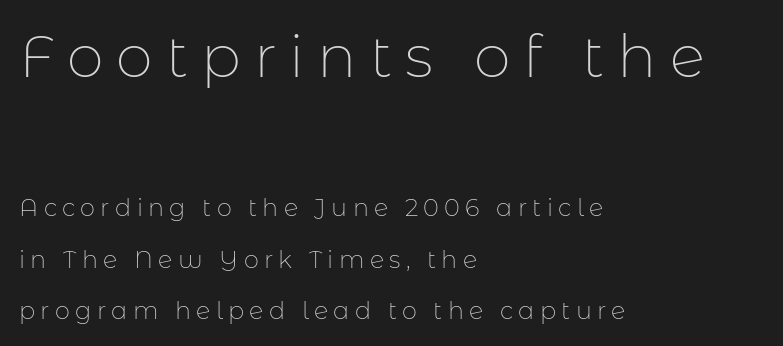
The image shows 59 px thin sans-serif type, upright; set left-aligned, loose line spacing (2.14x), unusually wide letter spacing (+0.22 em), not underlined; the first (top) block is 2.46x larger; low stroke contrast and a medium x-height.
